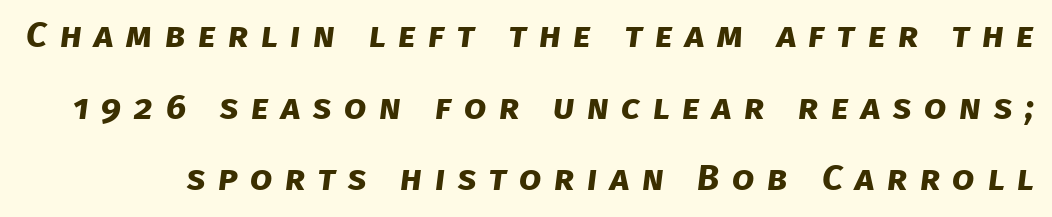
Q: Is the text bold? A: Yes.
Q: Is the typeface a serif or a sans-serif typeface? A: Sans-serif.
Q: Is the text underlined? A: No.
Q: Is the spacing between letters normal or unusually wide? A: Unusually wide.
Q: Is the spacing between lines tight, normal or loose? A: Loose.
Q: Width (condensed, normal, or wide)? A: Normal.
Q: Stroke contrast? A: Low.
Q: x-height? A: Large.
Q: Monospaced? A: No.
